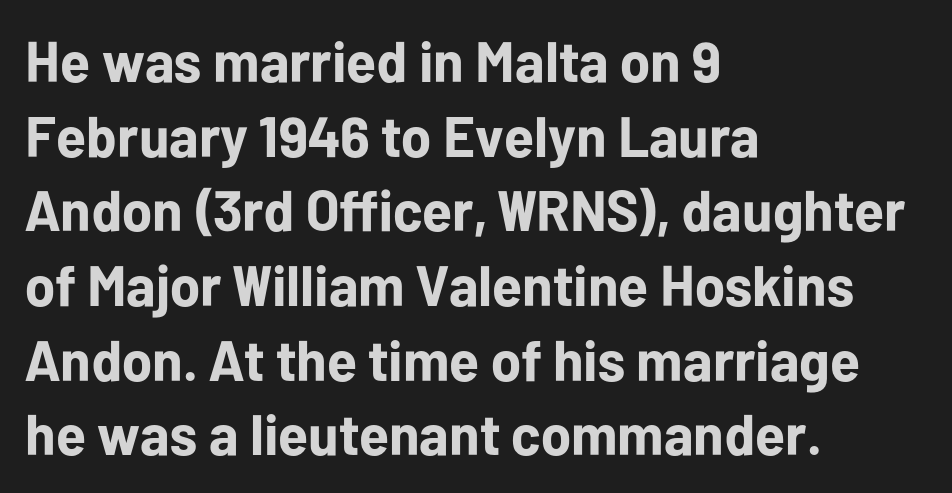
Q: Is the text bold? A: Yes.
Q: Is the text italic (slanted)? A: No, it is upright.
Q: Is the typeface a serif or a sans-serif typeface? A: Sans-serif.
Q: Is the text underlined? A: No.
Q: How is the paragraph aligned? A: Left-aligned.
Q: Is the spacing between letters normal or unusually wide? A: Normal.
Q: Is the spacing between lines tight, normal or loose? A: Normal.
Q: Width (condensed, normal, or wide)? A: Normal.
Q: Stroke contrast? A: Low.
Q: x-height? A: Medium.
Q: Monospaced? A: No.
